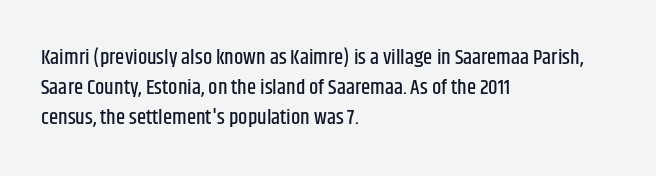
Which margin do the lines hug? The left one — the right edge is uneven. The letters stand upright; this is a roman face. Any mark beneath the type? The region is blank. The space between consecutive lines is moderate. No extra tracking has been applied to these lines.
